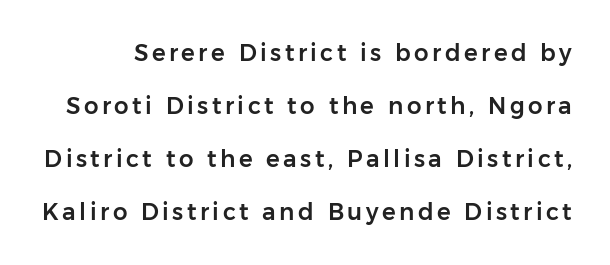
{"italic": "no", "underline": "no", "line_spacing": "loose", "line_spacing_ratio": 2.31, "glyph_px": 23}
